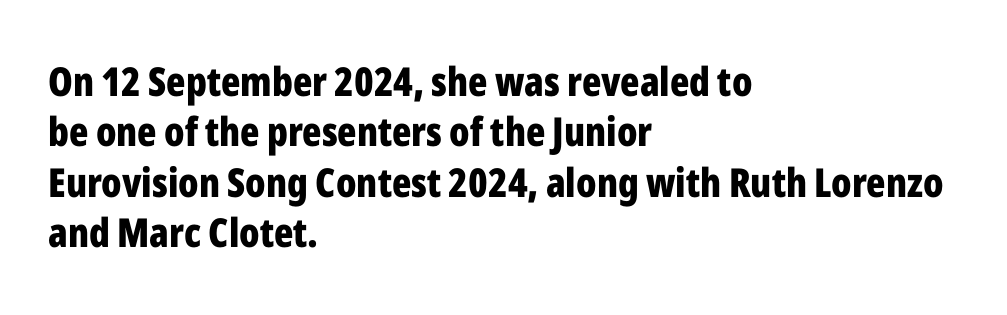
The image shows 40 px bold, condensed sans-serif type, upright; set left-aligned, normal line spacing (1.26x), normal letter spacing, not underlined; low stroke contrast and a medium x-height.
